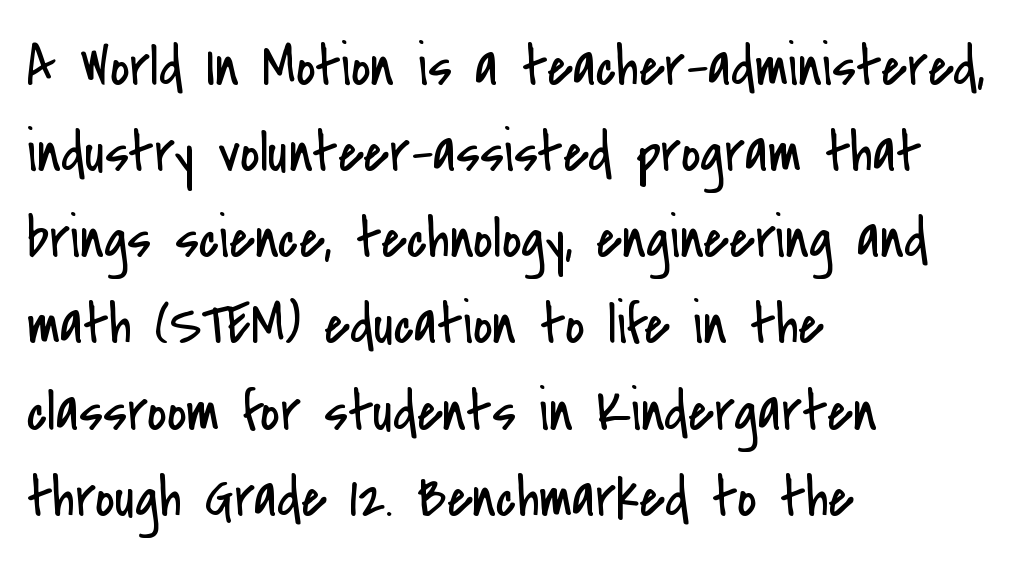
The image shows 59 px regular-weight, condensed sans-serif type, upright; set left-aligned, normal line spacing (1.46x), normal letter spacing, not underlined; low stroke contrast and a small x-height.
